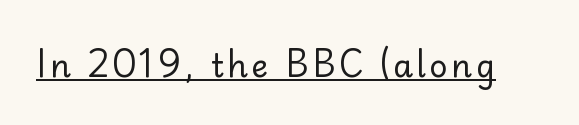
Style check: upright. The rendering shows plain stroke endings on the letterforms — a sans-serif design. The rendering uses natural spacing where letterforms have individual widths. Underlined type.
